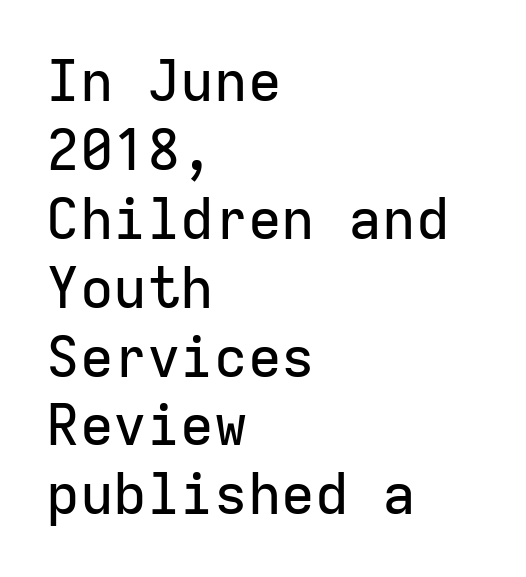
{"serif": "no", "italic": "no", "width": "normal", "stroke_contrast": "low", "x_height": "medium", "monospaced": "yes", "underline": "no", "align": "left", "line_spacing_ratio": 1.23, "letter_spacing": "normal", "letter_spacing_em": 0.0, "glyph_px": 56}
